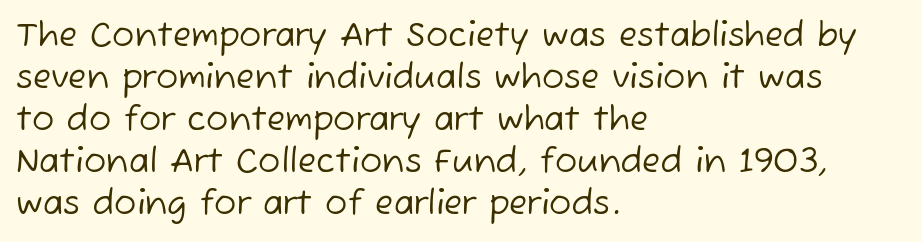
The image shows 33 px regular-weight sans-serif type; set left-aligned, normal line spacing (1.27x), normal letter spacing, not underlined; low stroke contrast and a medium x-height.
